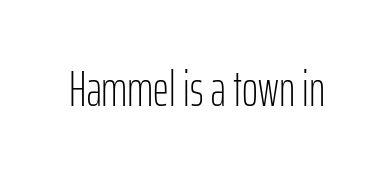
The image shows 49 px light, condensed sans-serif type, upright; set normal letter spacing, not underlined; low stroke contrast and a medium x-height.
